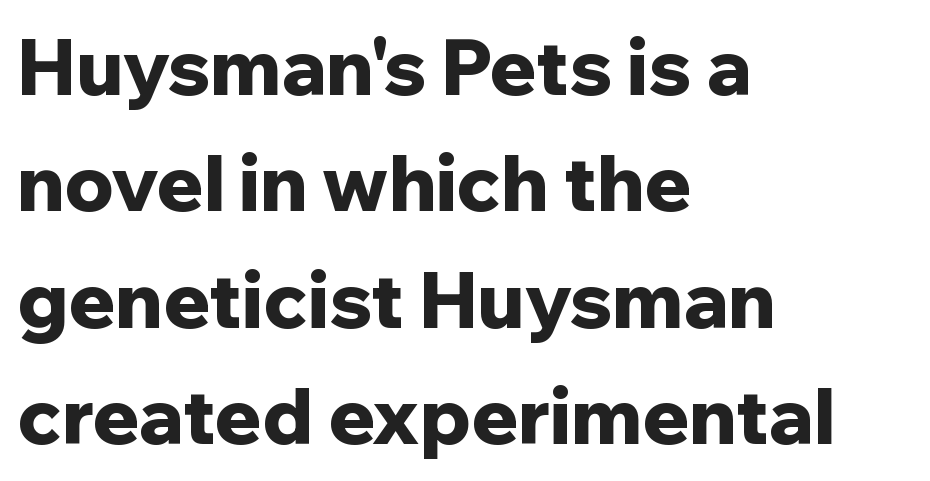
{"serif": "no", "italic": "no", "bold": "yes", "weight": "bold", "width": "normal", "stroke_contrast": "low", "x_height": "medium", "monospaced": "no", "underline": "no", "align": "left", "line_spacing": "normal", "line_spacing_ratio": 1.51, "letter_spacing": "normal", "letter_spacing_em": 0.0, "glyph_px": 77}
